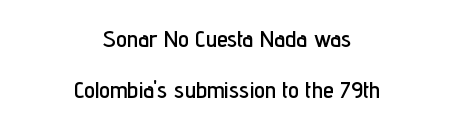
Q: Is the text italic (slanted)? A: No, it is upright.
Q: Is the text underlined? A: No.
Q: How is the paragraph aligned? A: Centered.
Q: Is the spacing between letters normal or unusually wide? A: Normal.
Q: Is the spacing between lines tight, normal or loose? A: Loose.
